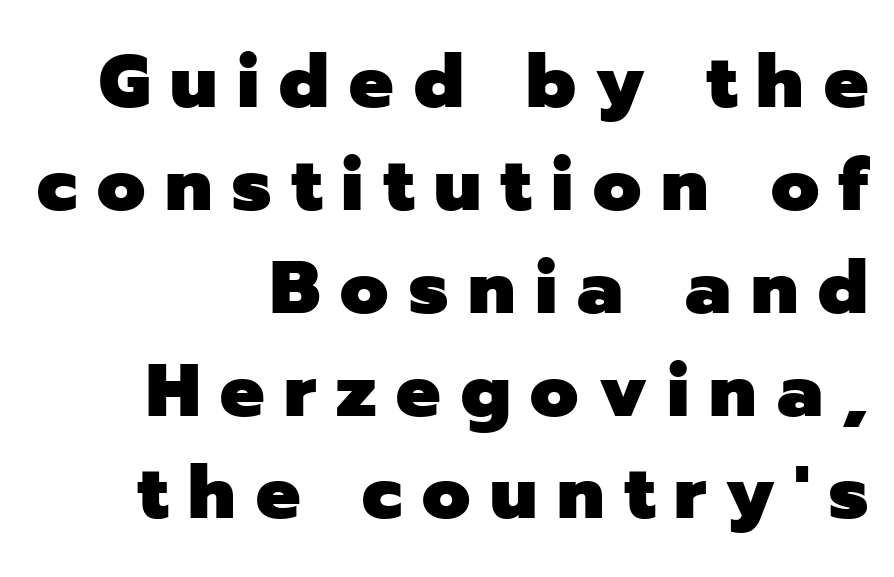
Descenders hang freely into open space. Stroke terminals: plain, sans-serif. A typesetter would call this leading conventional body-copy spacing. Italic? Not at all — the glyphs are vertical.
